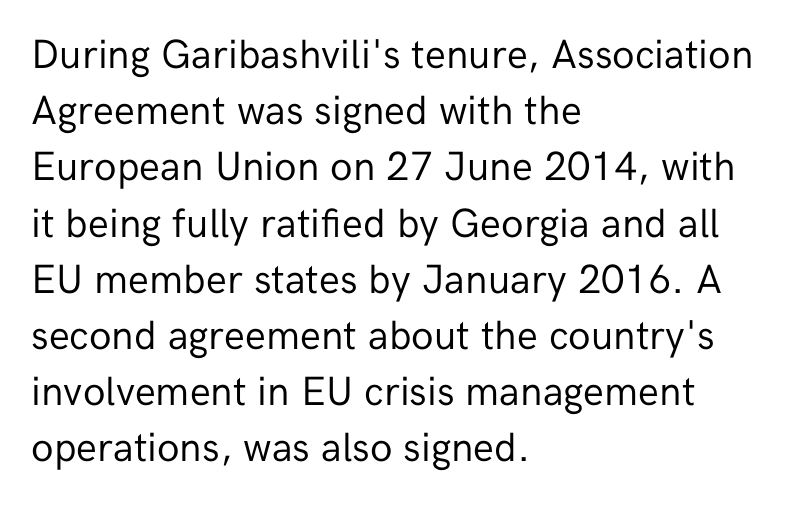
Casual observation: everything's shoved over to the left. The space beneath each line is pristine and unruled. Horizontal bands of white between lines are of average thickness. Check where the strokes stop: nothing finishes them off — pure sans. Does the lettering tilt? It doesn't — this is upright.
